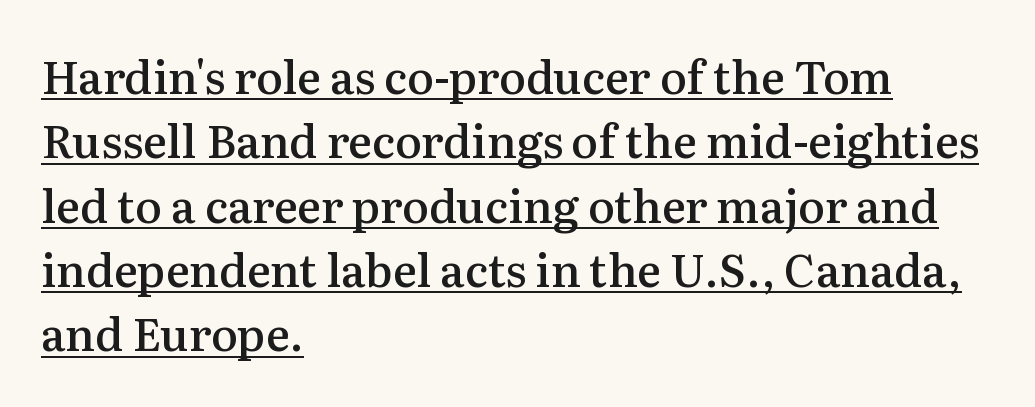
Q: Is the text bold? A: Semi-bold.
Q: Is the text italic (slanted)? A: No, it is upright.
Q: Is the typeface a serif or a sans-serif typeface? A: Serif.
Q: Is the text underlined? A: Yes.
Q: How is the paragraph aligned? A: Left-aligned.
Q: Is the spacing between letters normal or unusually wide? A: Normal.
Q: Is the spacing between lines tight, normal or loose? A: Normal.
Q: Width (condensed, normal, or wide)? A: Normal.
Q: Stroke contrast? A: Medium.
Q: x-height? A: Medium.
Q: Monospaced? A: No.
